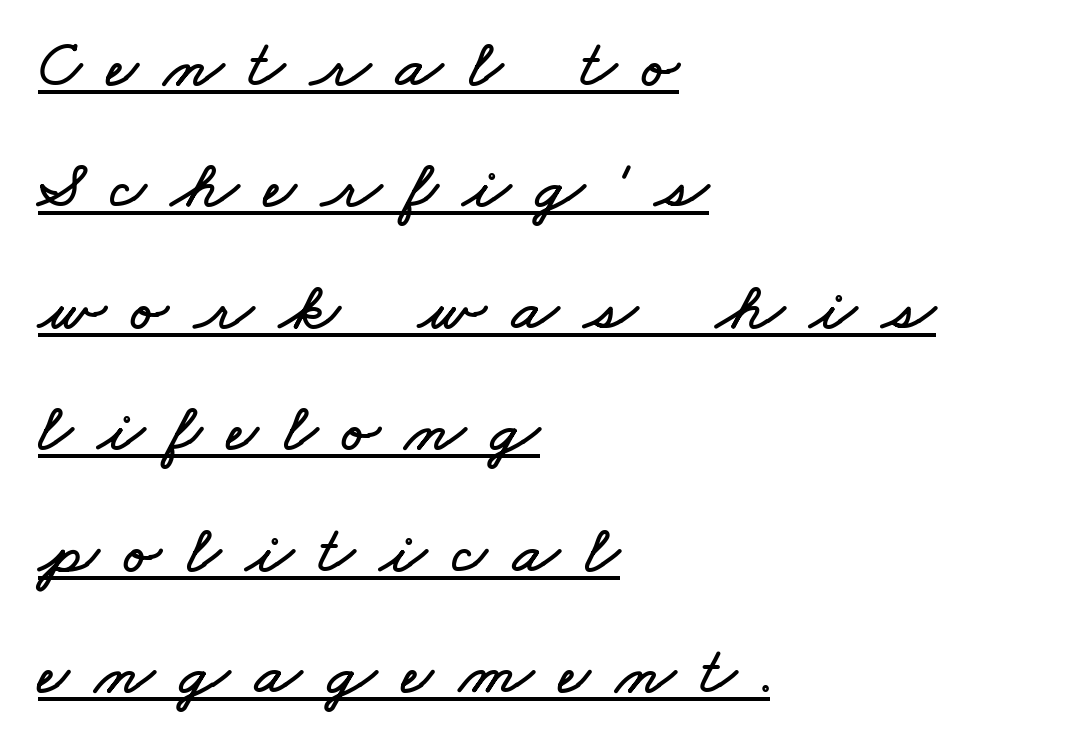
Q: Is the text underlined? A: Yes.
Q: How is the paragraph aligned? A: Left-aligned.
Q: Is the spacing between letters normal or unusually wide? A: Unusually wide.
Q: Width (condensed, normal, or wide)? A: Wide.
Q: Stroke contrast? A: Low.
Q: x-height? A: Small.
Q: Monospaced? A: No.
